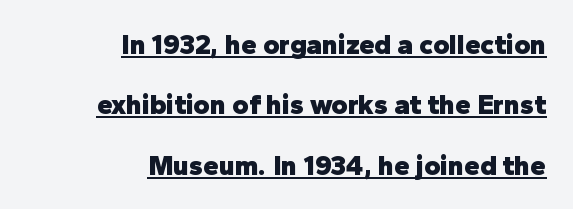
The image shows 28 px heavy sans-serif type, upright; set right-aligned, loose line spacing (2.16x), normal letter spacing, underlined; low stroke contrast and a medium x-height.
